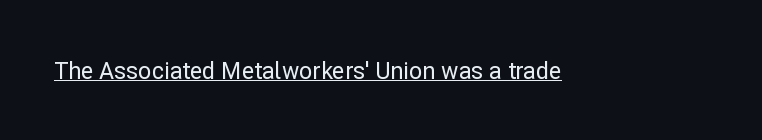
The image shows 23 px text type, upright; set normal letter spacing, underlined.
